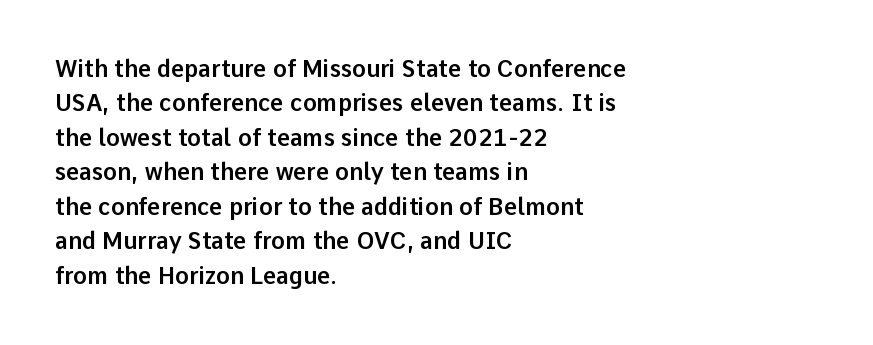
The specimen omits any rule beneath the text block's lines. The line-height multiplier appears to be the usual default. Posture: upright roman. The letters sit at their default tracking, neither squeezed nor spread.
